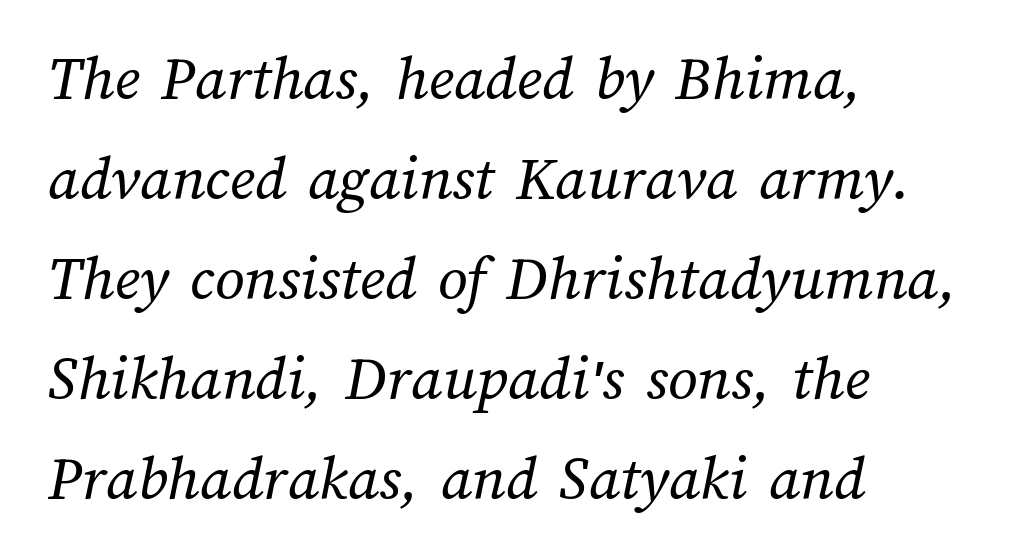
Q: Is the text bold? A: No.
Q: Is the text underlined? A: No.
Q: How is the paragraph aligned? A: Left-aligned.
Q: Is the spacing between letters normal or unusually wide? A: Normal.
Q: Is the spacing between lines tight, normal or loose? A: Normal.
Q: Width (condensed, normal, or wide)? A: Normal.
Q: Stroke contrast? A: Medium.
Q: x-height? A: Medium.
Q: Monospaced? A: No.
